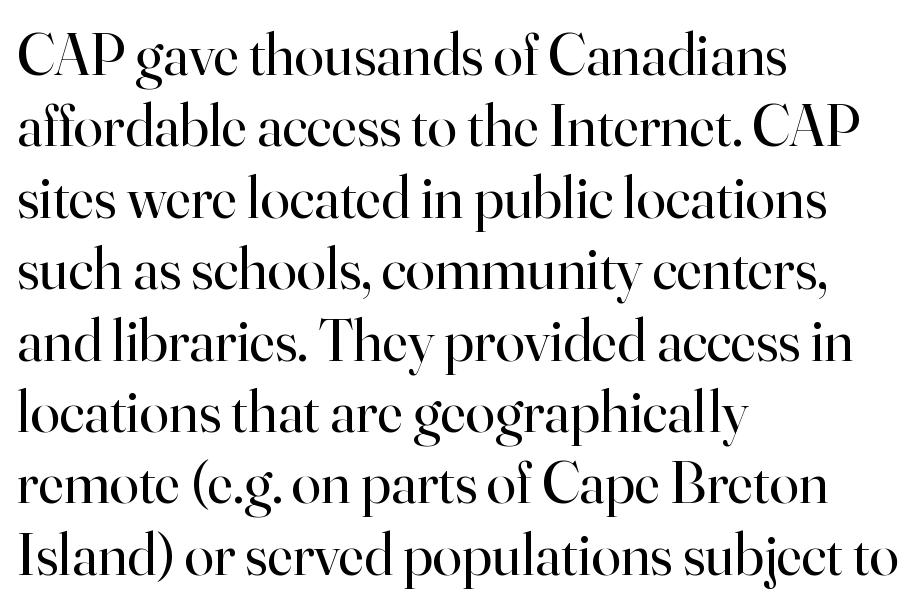
The image shows 59 px regular-weight serif type, upright; set left-aligned, line spacing 1.21x, normal letter spacing, not underlined; high stroke contrast and a small x-height.
